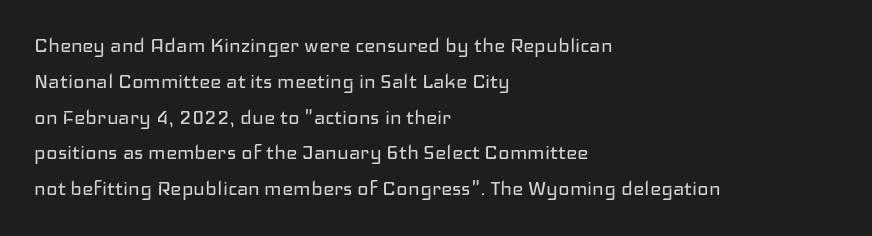
Q: Is the text bold? A: No.
Q: Is the text italic (slanted)? A: No, it is upright.
Q: Is the text underlined? A: No.
Q: How is the paragraph aligned? A: Left-aligned.
Q: Is the spacing between letters normal or unusually wide? A: Normal.
Q: Is the spacing between lines tight, normal or loose? A: Normal.
